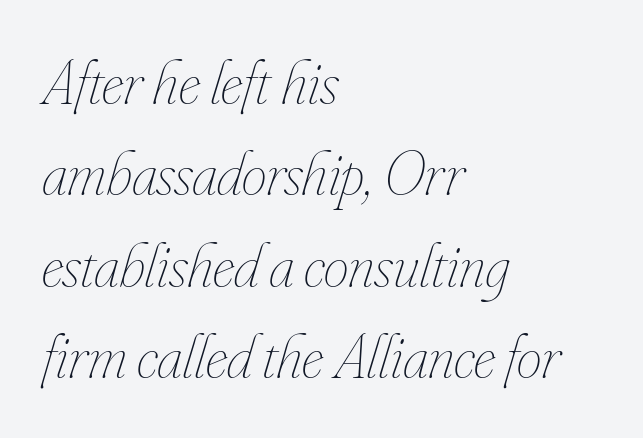
{"italic": "yes", "lean": "right", "slant_degrees": 16, "bold": "no", "weight": "thin", "width": "condensed", "stroke_contrast": "low", "x_height": "small", "monospaced": "no", "underline": "no", "align": "left", "line_spacing": "normal", "line_spacing_ratio": 1.45, "letter_spacing": "normal", "letter_spacing_em": 0.0, "glyph_px": 63}
